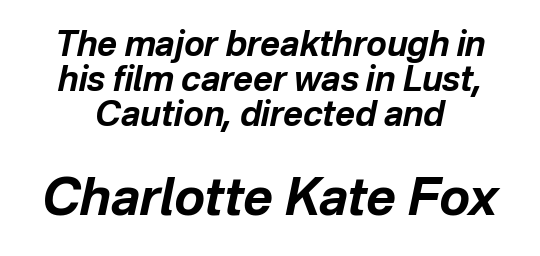
{"italic": "yes", "lean": "right", "slant_degrees": 12, "bold": "yes", "weight": "bold", "width": "normal", "stroke_contrast": "low", "x_height": "medium", "monospaced": "no", "underline": "no", "align": "center", "line_spacing": "tight", "line_spacing_ratio": 1.03, "letter_spacing": "normal", "letter_spacing_em": 0.0, "larger_block": "second", "size_ratio": 1.5, "glyph_px": 51}
